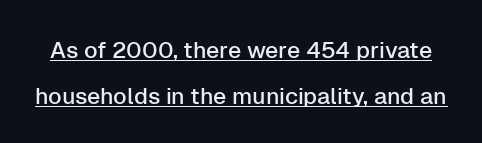
{"italic": "no", "underline": "yes", "line_spacing": "loose", "line_spacing_ratio": 2.02, "letter_spacing": "normal", "letter_spacing_em": 0.0, "glyph_px": 23}
